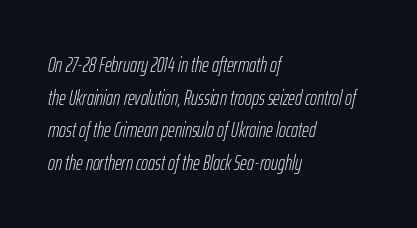
Q: Is the text bold? A: No.
Q: Is the text italic (slanted)? A: Yes, it leans right by about 12 degrees.
Q: Is the text underlined? A: No.
Q: How is the paragraph aligned? A: Left-aligned.
Q: Is the spacing between letters normal or unusually wide? A: Normal.
Q: Is the spacing between lines tight, normal or loose? A: Normal.
